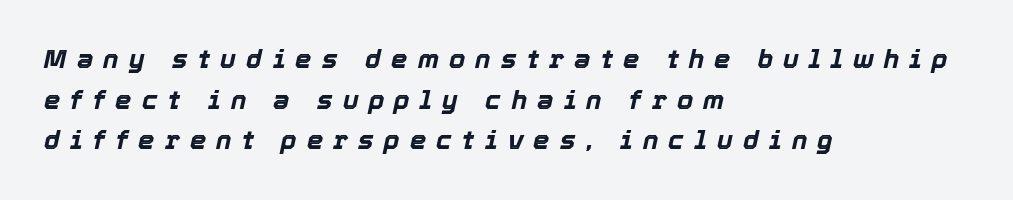
These lines have a slow, spaced-out rhythm from letter to letter. If you drew a ruler down the left edge, every line would touch it. Interline gaps are of average width in this sample. These lines were composed using italics. Has an underline been added? It has not. Heavy-handed strokes throughout: this text is bold.
